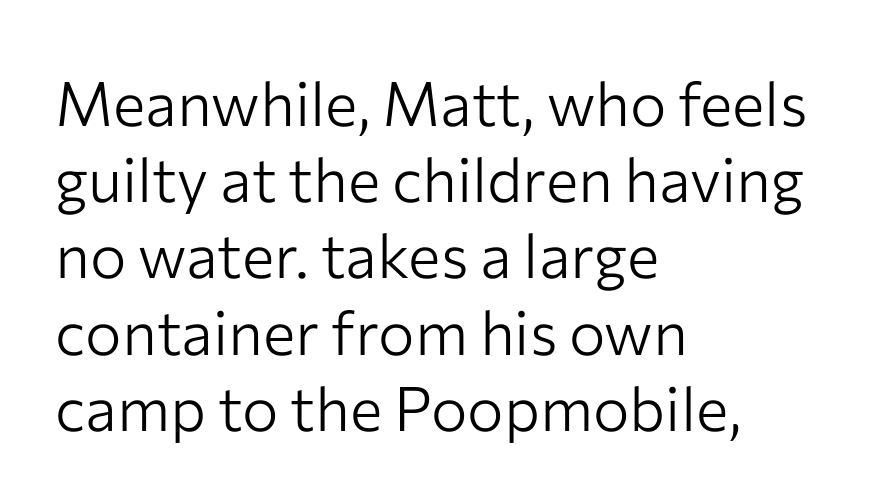
Line beginnings align vertically; line endings do not. Check the space under the baseline: it is left empty. These lines keep a tight, regular rhythm from letter to letter. Classification — sans serif. Regarding leading, the lines here are spaced in the standard way. Note the varied advance widths — an 'i' is clearly narrower than an 'm'.
